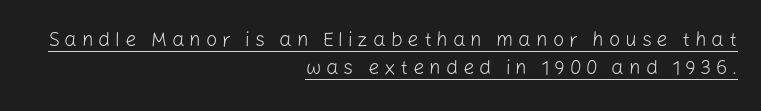
{"italic": "no", "bold": "no", "underline": "yes", "align": "right", "line_spacing": "normal", "line_spacing_ratio": 1.41, "letter_spacing": "wide", "letter_spacing_em": 0.24, "glyph_px": 20}
